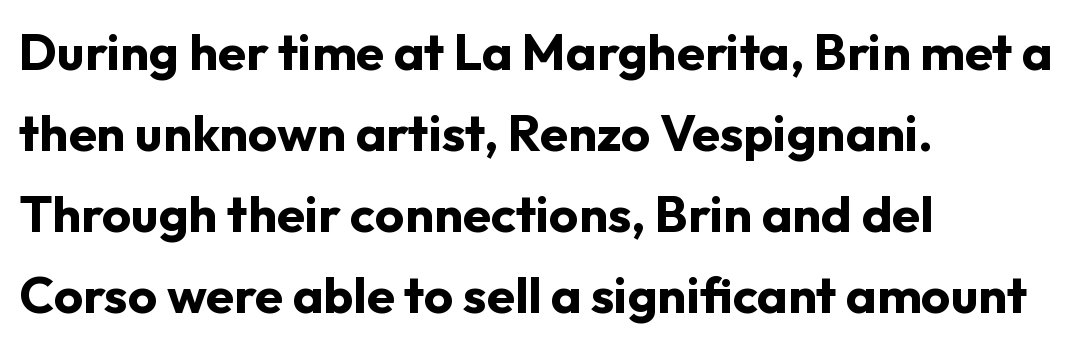
Q: Is the text bold? A: Yes.
Q: Is the text italic (slanted)? A: No, it is upright.
Q: Is the typeface a serif or a sans-serif typeface? A: Sans-serif.
Q: Is the text underlined? A: No.
Q: How is the paragraph aligned? A: Left-aligned.
Q: Is the spacing between letters normal or unusually wide? A: Normal.
Q: Is the spacing between lines tight, normal or loose? A: Normal.
Q: Width (condensed, normal, or wide)? A: Normal.
Q: Stroke contrast? A: Low.
Q: x-height? A: Medium.
Q: Monospaced? A: No.
